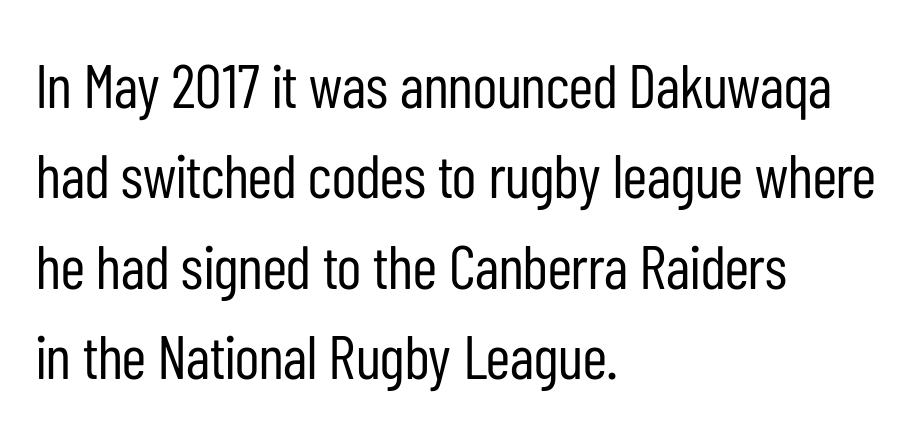
Q: Is the text bold? A: No.
Q: Is the text italic (slanted)? A: No, it is upright.
Q: Is the typeface a serif or a sans-serif typeface? A: Sans-serif.
Q: Is the text underlined? A: No.
Q: How is the paragraph aligned? A: Left-aligned.
Q: Is the spacing between letters normal or unusually wide? A: Normal.
Q: Is the spacing between lines tight, normal or loose? A: Normal.
Q: Width (condensed, normal, or wide)? A: Condensed.
Q: Stroke contrast? A: Low.
Q: x-height? A: Medium.
Q: Monospaced? A: No.
